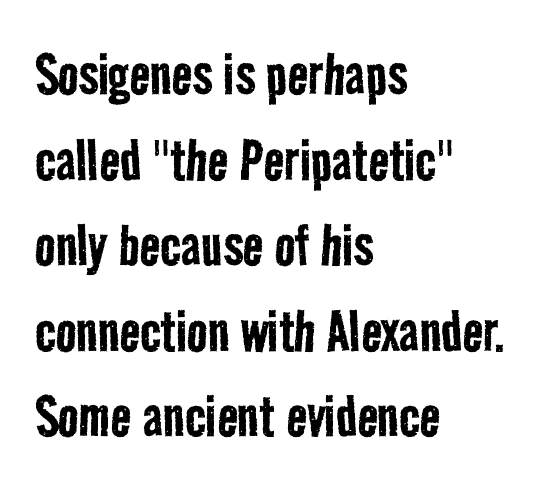
Observe the absence of serifs on each vertical stroke in this sample. These lines are rendered in a variable-pitch font. Words appear dense and cohesive because spacing is normal. The face looks like a standard text weight, possibly lighter. Descenders are the only things crossing below the line.
